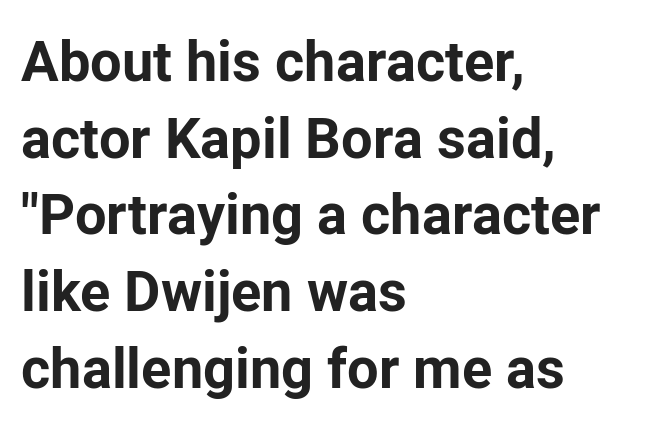
{"serif": "no", "italic": "no", "bold": "yes", "weight": "bold", "width": "normal", "stroke_contrast": "low", "x_height": "medium", "monospaced": "no", "underline": "no", "align": "left", "line_spacing": "normal", "line_spacing_ratio": 1.37, "letter_spacing": "normal", "letter_spacing_em": 0.0, "glyph_px": 56}
